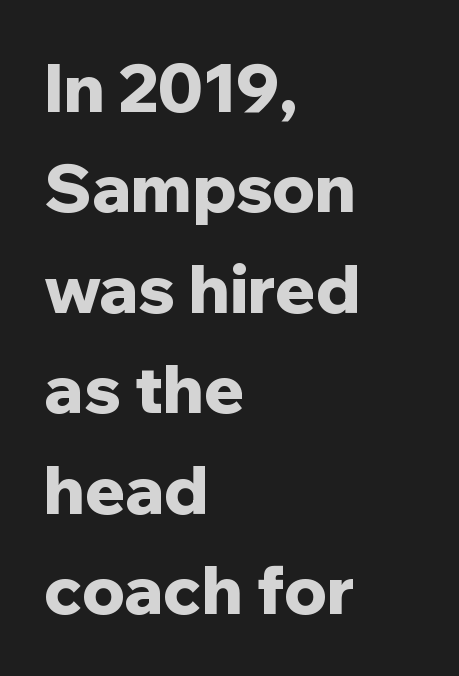
Q: Is the text bold? A: Yes.
Q: Is the text italic (slanted)? A: No, it is upright.
Q: Is the typeface a serif or a sans-serif typeface? A: Sans-serif.
Q: Is the text underlined? A: No.
Q: How is the paragraph aligned? A: Left-aligned.
Q: Is the spacing between letters normal or unusually wide? A: Normal.
Q: Is the spacing between lines tight, normal or loose? A: Normal.
Q: Width (condensed, normal, or wide)? A: Normal.
Q: Stroke contrast? A: Low.
Q: x-height? A: Medium.
Q: Monospaced? A: No.
